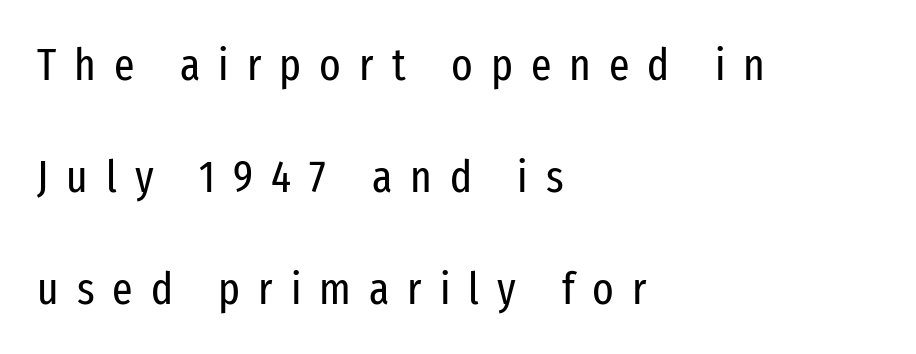
Q: Is the text bold? A: No.
Q: Is the text italic (slanted)? A: No, it is upright.
Q: Is the typeface a serif or a sans-serif typeface? A: Sans-serif.
Q: Is the text underlined? A: No.
Q: How is the paragraph aligned? A: Left-aligned.
Q: Is the spacing between letters normal or unusually wide? A: Unusually wide.
Q: Is the spacing between lines tight, normal or loose? A: Loose.
Q: Width (condensed, normal, or wide)? A: Condensed.
Q: Stroke contrast? A: Low.
Q: x-height? A: Medium.
Q: Monospaced? A: No.
